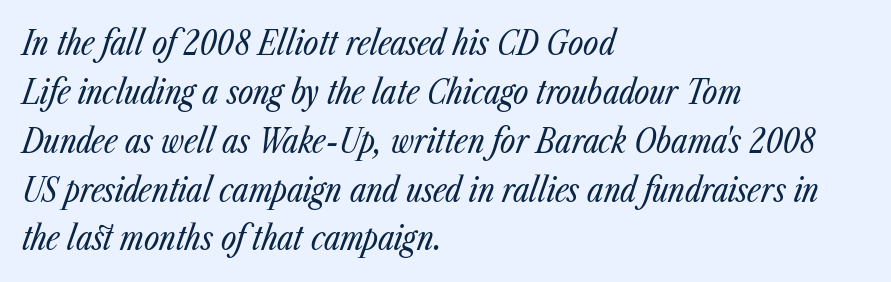
Q: Is the text bold? A: No.
Q: Is the text italic (slanted)? A: Yes, it leans right by about 23 degrees.
Q: Is the text underlined? A: No.
Q: How is the paragraph aligned? A: Left-aligned.
Q: Is the spacing between letters normal or unusually wide? A: Normal.
Q: Is the spacing between lines tight, normal or loose? A: Normal.
Q: Width (condensed, normal, or wide)? A: Condensed.
Q: Stroke contrast? A: Low.
Q: x-height? A: Medium.
Q: Monospaced? A: No.
